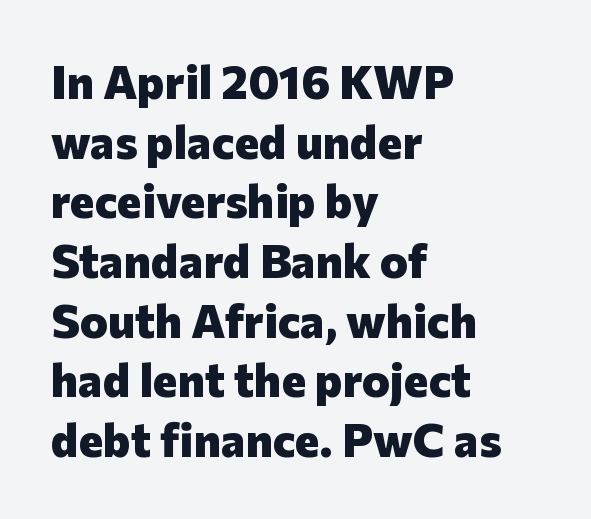
Q: Is the text bold? A: Yes.
Q: Is the text italic (slanted)? A: No, it is upright.
Q: Is the typeface a serif or a sans-serif typeface? A: Sans-serif.
Q: Is the text underlined? A: No.
Q: How is the paragraph aligned? A: Left-aligned.
Q: Is the spacing between letters normal or unusually wide? A: Normal.
Q: Is the spacing between lines tight, normal or loose? A: Normal.
Q: Width (condensed, normal, or wide)? A: Normal.
Q: Stroke contrast? A: Low.
Q: x-height? A: Medium.
Q: Monospaced? A: No.
